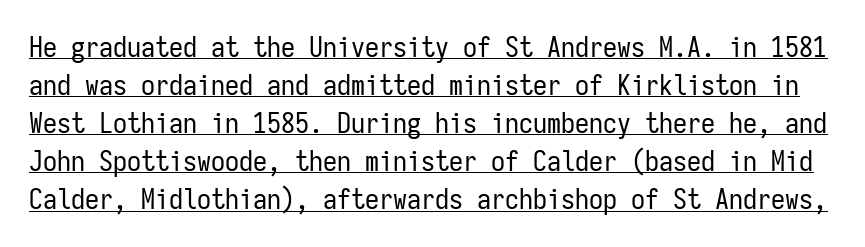
{"serif": "no", "italic": "no", "bold": "no", "weight": "regular", "width": "condensed", "stroke_contrast": "low", "x_height": "medium", "monospaced": "yes", "underline": "yes", "line_spacing": "normal", "line_spacing_ratio": 1.36, "letter_spacing": "normal", "letter_spacing_em": 0.0, "glyph_px": 28}
